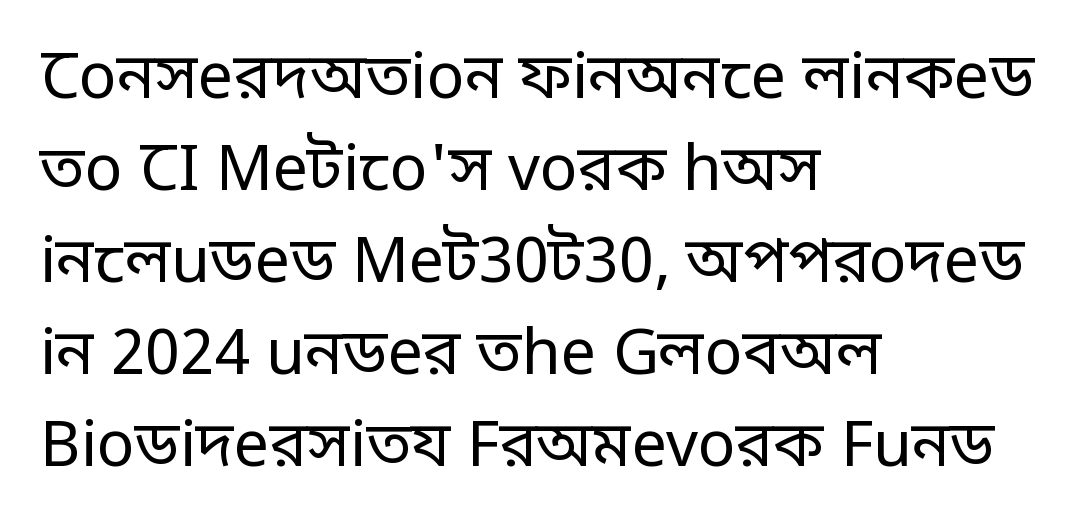
{"serif": "no", "italic": "no", "bold": "no", "weight": "regular", "width": "condensed", "stroke_contrast": "low", "monospaced": "no", "underline": "no", "align": "left", "line_spacing": "normal", "line_spacing_ratio": 1.46, "letter_spacing": "normal", "letter_spacing_em": 0.0, "glyph_px": 63}
